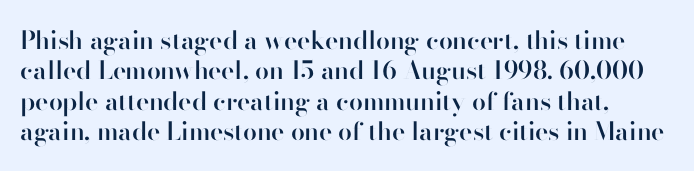
{"italic": "no", "bold": "semi", "underline": "no", "line_spacing_ratio": 1.22, "letter_spacing": "normal", "letter_spacing_em": 0.0, "glyph_px": 25}
